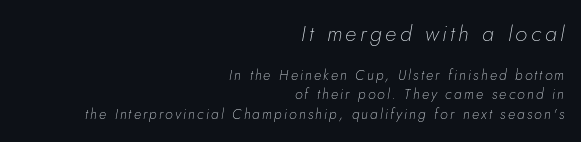
Q: Is the text bold? A: No.
Q: Is the text italic (slanted)? A: Yes, it leans right by about 5 degrees.
Q: Is the text underlined? A: No.
Q: How is the paragraph aligned? A: Right-aligned.
Q: Is the spacing between lines tight, normal or loose? A: Normal.
Q: Which block of text is set in a larger size, the first (top) or the second (bottom)? A: The first (top) one.
